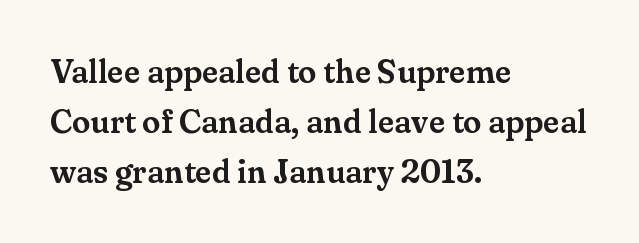
{"serif": "yes", "italic": "no", "width": "normal", "stroke_contrast": "medium", "x_height": "small", "monospaced": "no", "underline": "no", "align": "left", "line_spacing": "normal", "line_spacing_ratio": 1.52, "letter_spacing": "normal", "letter_spacing_em": 0.0, "glyph_px": 33}
